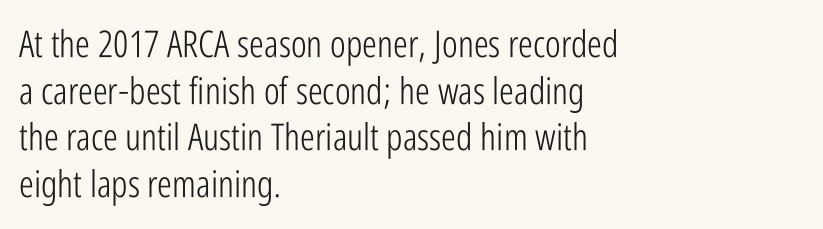
Q: Is the text bold? A: No.
Q: Is the text italic (slanted)? A: No, it is upright.
Q: Is the typeface a serif or a sans-serif typeface? A: Sans-serif.
Q: Is the text underlined? A: No.
Q: How is the paragraph aligned? A: Left-aligned.
Q: Is the spacing between letters normal or unusually wide? A: Normal.
Q: Is the spacing between lines tight, normal or loose? A: Normal.
Q: Width (condensed, normal, or wide)? A: Condensed.
Q: Stroke contrast? A: Low.
Q: x-height? A: Medium.
Q: Monospaced? A: No.
